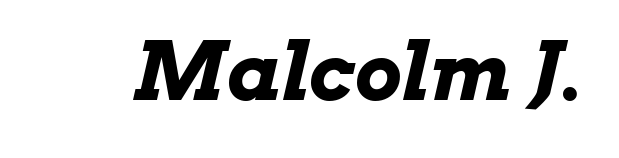
{"italic": "yes", "lean": "right", "slant_degrees": 13, "bold": "yes", "weight": "bold", "width": "wide", "stroke_contrast": "low", "x_height": "medium", "monospaced": "no", "underline": "no", "letter_spacing": "normal", "letter_spacing_em": 0.0, "glyph_px": 80}
